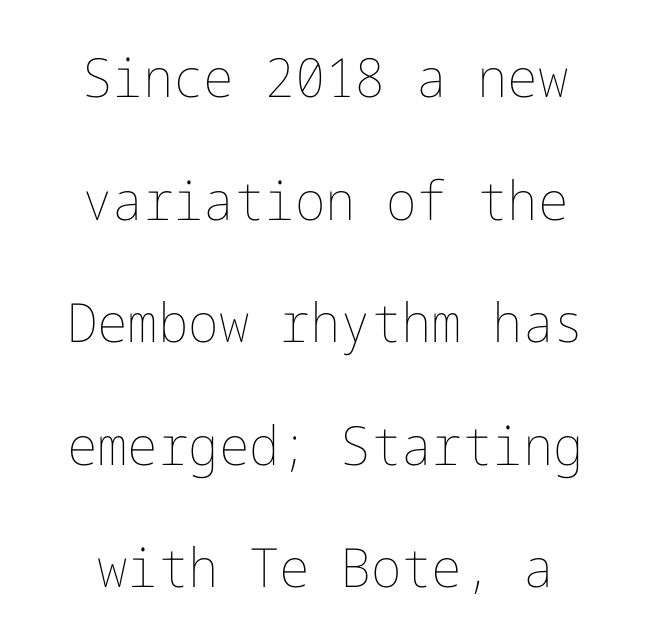
Heaviness? Minimal to ordinary, like unemphasized prose. Every stem runs plumb, perpendicular to the baseline. The baseline area is clear. Letter spacing: default. Leading is clearly above the norm, producing a sparse column.
